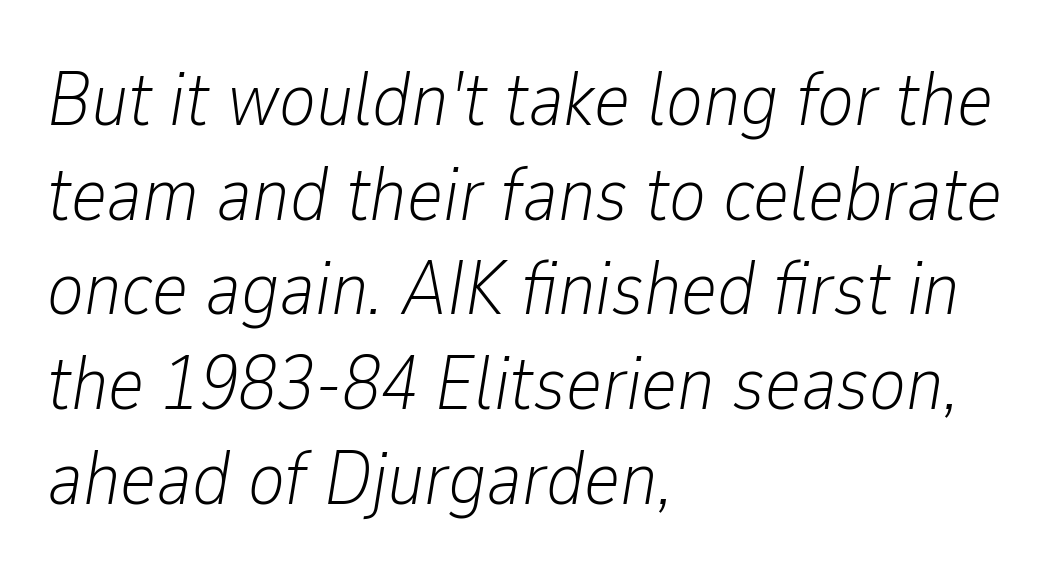
{"italic": "yes", "lean": "right", "slant_degrees": 9, "bold": "no", "weight": "light", "width": "condensed", "stroke_contrast": "low", "x_height": "medium", "monospaced": "no", "underline": "no", "align": "left", "line_spacing_ratio": 1.23, "letter_spacing": "normal", "letter_spacing_em": 0.0, "glyph_px": 77}
